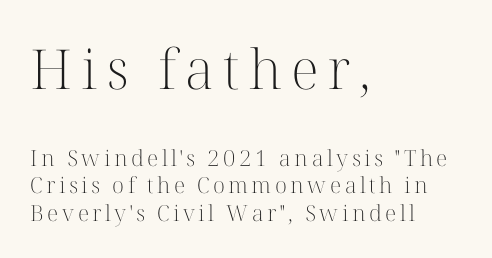
The image shows 55 px light serif type, upright; set left-aligned, line spacing 1.24x, not underlined; the first (top) block is 2.5x larger; high stroke contrast and a medium x-height.
